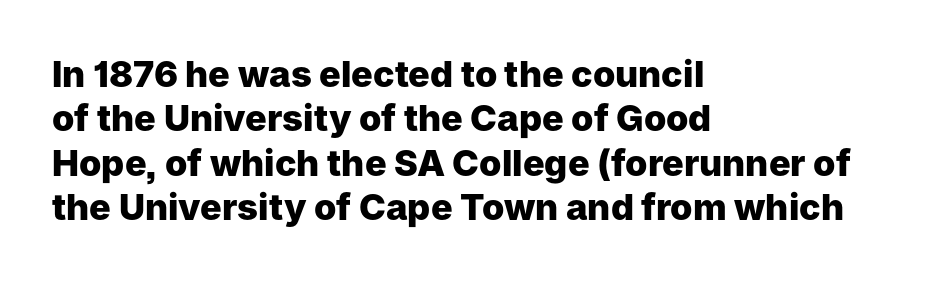
{"serif": "no", "italic": "no", "bold": "yes", "weight": "heavy", "width": "normal", "stroke_contrast": "low", "x_height": "medium", "monospaced": "no", "underline": "no", "align": "left", "line_spacing_ratio": 1.23, "letter_spacing": "normal", "letter_spacing_em": 0.0, "glyph_px": 36}
